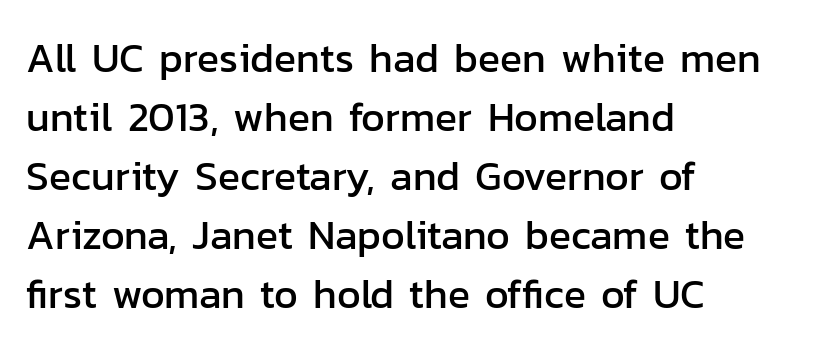
Q: Is the text italic (slanted)? A: No, it is upright.
Q: Is the typeface a serif or a sans-serif typeface? A: Sans-serif.
Q: Is the text underlined? A: No.
Q: How is the paragraph aligned? A: Left-aligned.
Q: Is the spacing between letters normal or unusually wide? A: Normal.
Q: Is the spacing between lines tight, normal or loose? A: Normal.
Q: Width (condensed, normal, or wide)? A: Normal.
Q: Stroke contrast? A: Low.
Q: x-height? A: Medium.
Q: Monospaced? A: No.
